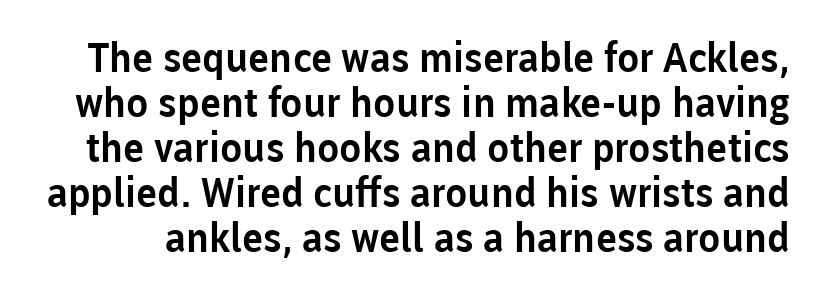
Q: Is the text italic (slanted)? A: No, it is upright.
Q: Is the typeface a serif or a sans-serif typeface? A: Sans-serif.
Q: Is the text underlined? A: No.
Q: Is the spacing between letters normal or unusually wide? A: Normal.
Q: Is the spacing between lines tight, normal or loose? A: Tight.
Q: Width (condensed, normal, or wide)? A: Normal.
Q: Stroke contrast? A: Low.
Q: x-height? A: Medium.
Q: Monospaced? A: No.
